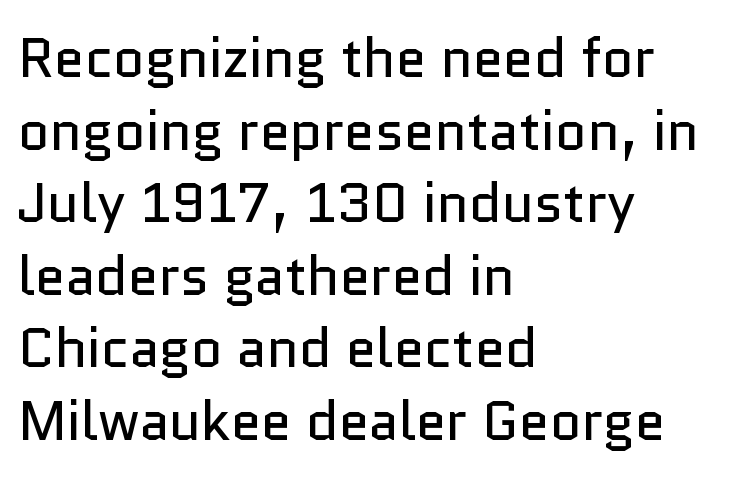
Q: Is the text bold? A: No.
Q: Is the text italic (slanted)? A: No, it is upright.
Q: Is the typeface a serif or a sans-serif typeface? A: Sans-serif.
Q: Is the text underlined? A: No.
Q: How is the paragraph aligned? A: Left-aligned.
Q: Is the spacing between letters normal or unusually wide? A: Normal.
Q: Is the spacing between lines tight, normal or loose? A: Normal.
Q: Width (condensed, normal, or wide)? A: Normal.
Q: Stroke contrast? A: Low.
Q: x-height? A: Medium.
Q: Monospaced? A: No.
